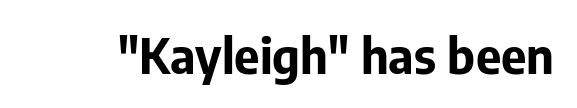
Caption: bold face, heavy strokes. The space beneath each line is pristine and unruled. The letters advance in unequal steps, a hallmark of proportional type. You can tell from the bare stems that sans-serif type was used. If you drew a line through each stem, it would be perfectly vertical.
